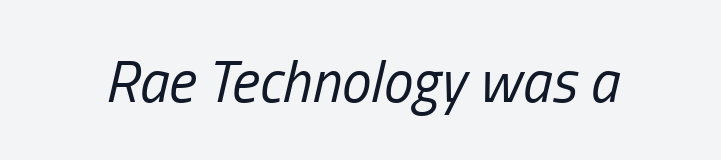
The image shows 59 px regular-weight, condensed type, italic (leaning right); set normal letter spacing, not underlined; low stroke contrast and a medium x-height.
